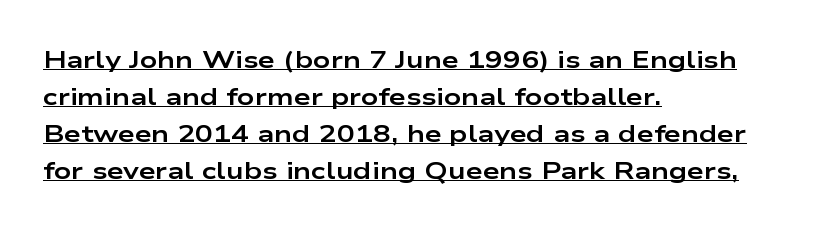
The image shows 24 px bold type, upright; set left-aligned, normal line spacing (1.54x), normal letter spacing, underlined.
